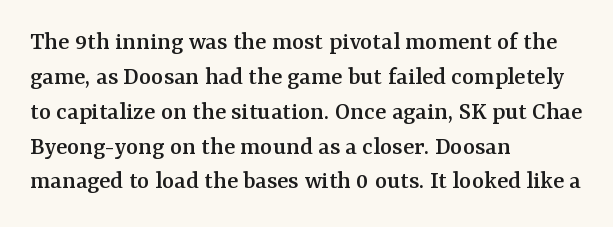
The image shows 26 px text type, upright; set left-aligned, normal line spacing (1.34x), normal letter spacing, not underlined.
